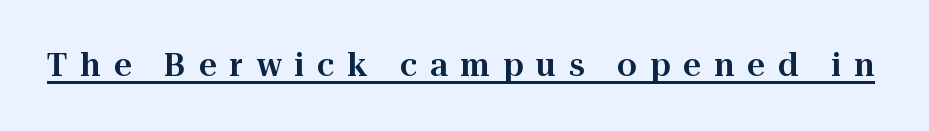
What decoration does the sample have? An underline. These lines are composed in type with serifs. The typography opts for an upright posture over an oblique one. Character widths vary here, with narrow letters taking less room than wide ones. Does extra space separate the letters? Yes, quite a lot of it.
